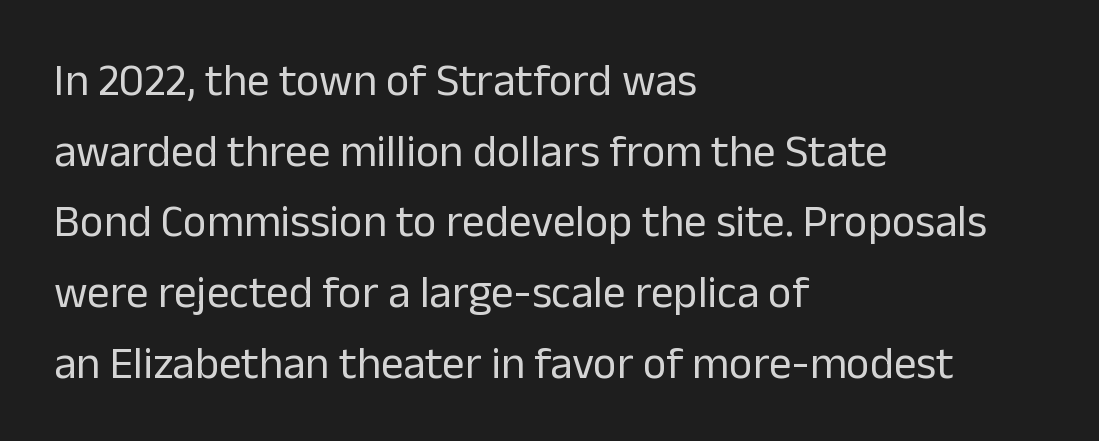
Normally led — the rows are evenly, conventionally spaced. No chunkiness to these letters — they're not bold. Quick note: not italic, upright. Plain, unruled lines of type.
